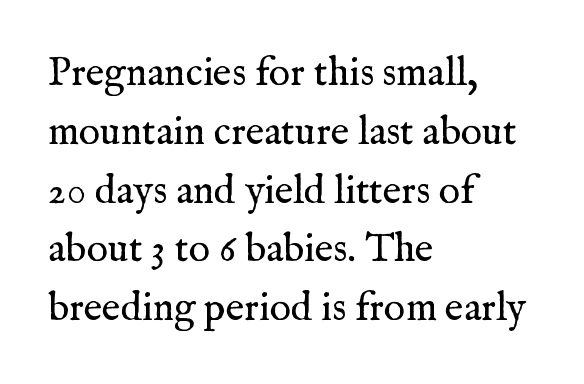
{"serif": "yes", "italic": "no", "bold": "no", "weight": "regular", "width": "normal", "stroke_contrast": "medium", "x_height": "medium", "monospaced": "no", "underline": "no", "align": "left", "line_spacing": "normal", "line_spacing_ratio": 1.47, "letter_spacing": "normal", "letter_spacing_em": 0.0, "glyph_px": 40}
